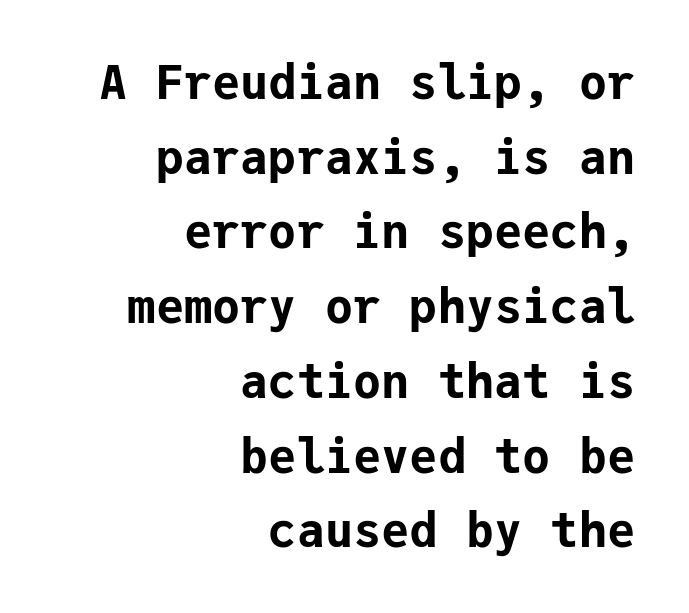
{"serif": "no", "italic": "no", "bold": "yes", "weight": "bold", "width": "normal", "stroke_contrast": "low", "x_height": "medium", "monospaced": "yes", "underline": "no", "align": "right", "line_spacing": "normal", "line_spacing_ratio": 1.59, "letter_spacing": "normal", "letter_spacing_em": 0.0, "glyph_px": 47}
